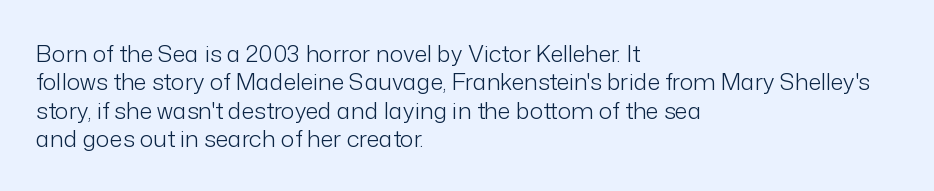
Q: Is the text bold? A: No.
Q: Is the text italic (slanted)? A: No, it is upright.
Q: Is the text underlined? A: No.
Q: How is the paragraph aligned? A: Left-aligned.
Q: Is the spacing between letters normal or unusually wide? A: Normal.
